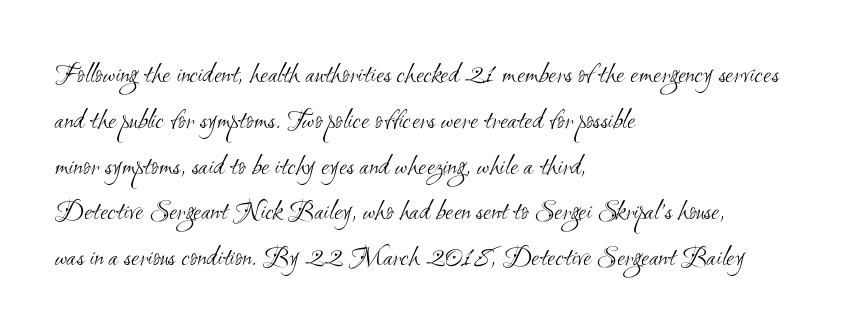
Note: no serifs on the glyphs. Note the varied advance widths — an 'i' is clearly narrower than an 'm'. A student would call this left alignment; a typographer would say flush left, rag right. The designer left line spacing at the default. The space beneath each line is pristine and unruled.
